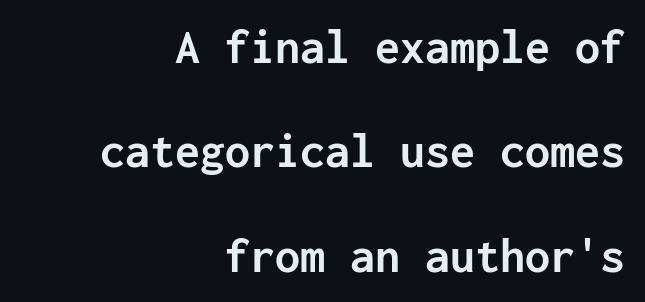
{"serif": "no", "italic": "no", "bold": "yes", "weight": "semibold", "width": "normal", "stroke_contrast": "low", "x_height": "medium", "monospaced": "yes", "underline": "no", "align": "right", "line_spacing": "loose", "line_spacing_ratio": 2.09, "letter_spacing": "normal", "letter_spacing_em": 0.0, "glyph_px": 50}
